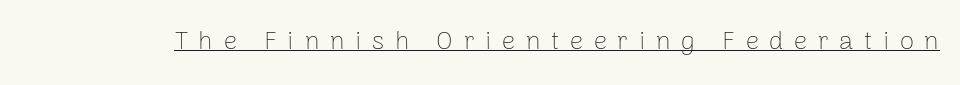
Q: Is the text bold? A: No.
Q: Is the text italic (slanted)? A: No, it is upright.
Q: Is the text underlined? A: Yes.
Q: Is the spacing between letters normal or unusually wide? A: Unusually wide.
